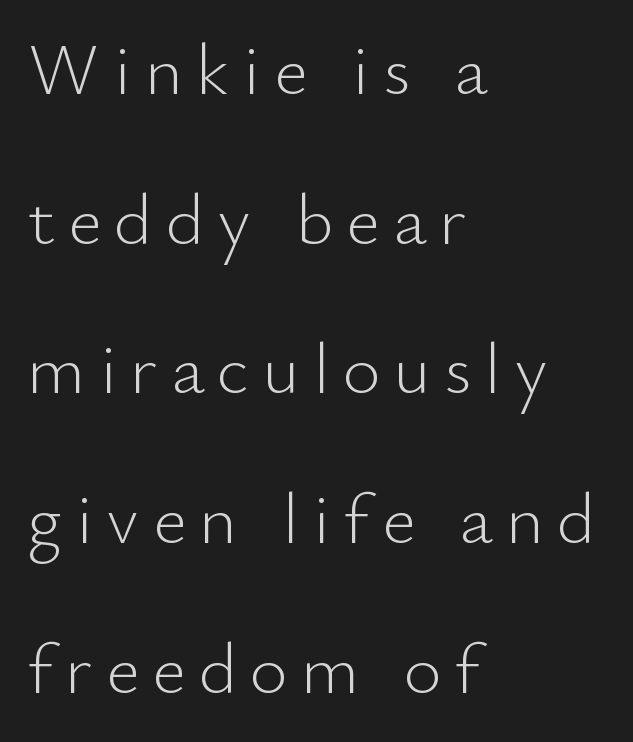
Q: Is the text bold? A: No.
Q: Is the text italic (slanted)? A: No, it is upright.
Q: Is the typeface a serif or a sans-serif typeface? A: Sans-serif.
Q: Is the text underlined? A: No.
Q: How is the paragraph aligned? A: Left-aligned.
Q: Is the spacing between lines tight, normal or loose? A: Loose.
Q: Width (condensed, normal, or wide)? A: Normal.
Q: Stroke contrast? A: Low.
Q: x-height? A: Small.
Q: Monospaced? A: No.
